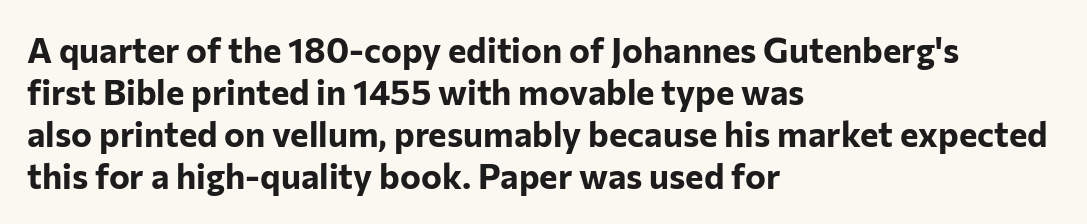
The passage shown has conventional tracking throughout. Do the characters align in a grid? No, the font is proportional. This sample uses an upright cut, with every glyph sitting square on the baseline. Weight: bold. The characters display no serif detailing; their extremities are plain.
